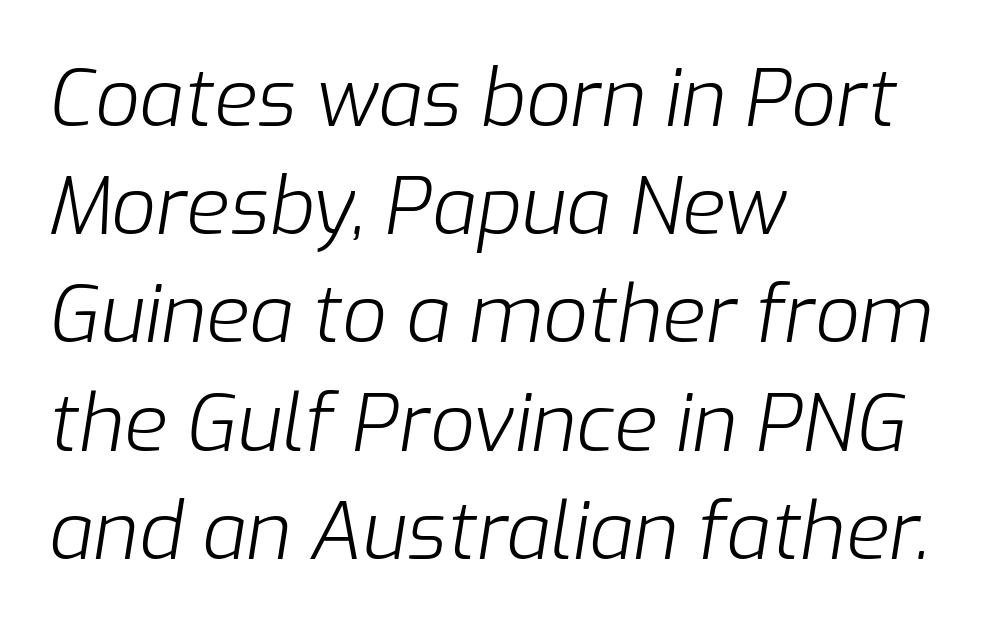
The passage shown is not bold in any degree. Note the varied advance widths — an 'i' is clearly narrower than an 'm'. Horizontally, the lines are justified to the leading edge only. Regular leading. Glyph-to-glyph distance matches everyday printed text. The gap between lines stays unmarked.
